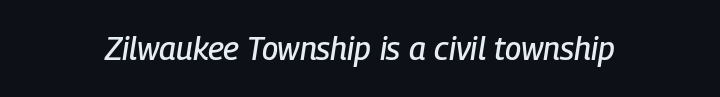
{"italic": "yes", "lean": "right", "slant_degrees": 9, "width": "condensed", "stroke_contrast": "low", "x_height": "medium", "monospaced": "no", "underline": "no", "letter_spacing": "normal", "letter_spacing_em": 0.0, "glyph_px": 32}
